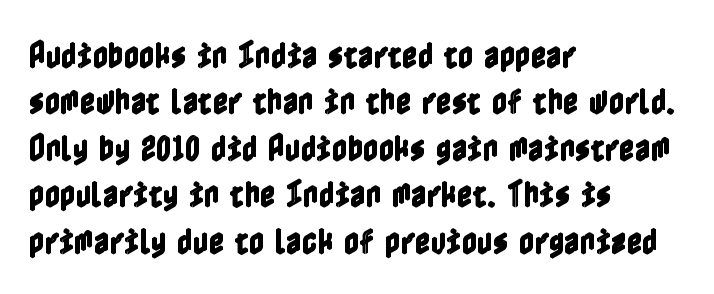
Q: Is the text italic (slanted)? A: No, it is upright.
Q: Is the text underlined? A: No.
Q: How is the paragraph aligned? A: Left-aligned.
Q: Is the spacing between letters normal or unusually wide? A: Normal.
Q: Is the spacing between lines tight, normal or loose? A: Normal.
Q: Width (condensed, normal, or wide)? A: Condensed.
Q: x-height? A: Medium.
